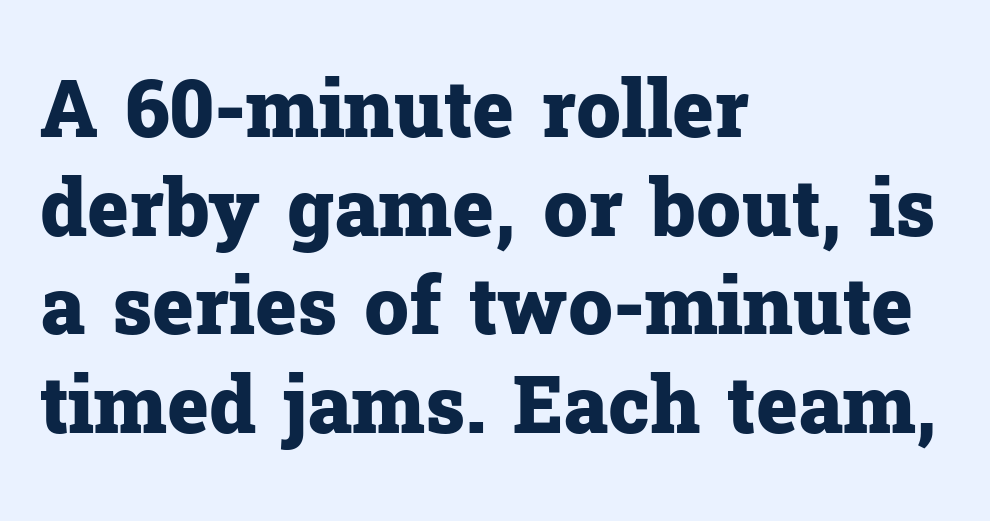
The passage shown is typeset with a serif family. You could not count columns in this text — the font is proportionally spaced. The area under the type is left untouched. This block has exactly the height ordinary leading produces. In terms of posture, this sample is upright. Teacher's note: observe the even left margin — that is flush-left alignment.
